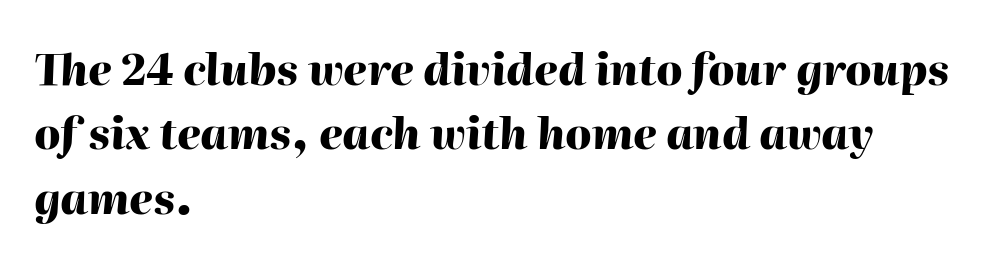
Q: Is the text bold? A: Yes.
Q: Is the text italic (slanted)? A: Yes, it leans right by about 2 degrees.
Q: Is the text underlined? A: No.
Q: How is the paragraph aligned? A: Left-aligned.
Q: Is the spacing between letters normal or unusually wide? A: Normal.
Q: Is the spacing between lines tight, normal or loose? A: Normal.
Q: Width (condensed, normal, or wide)? A: Normal.
Q: Stroke contrast? A: High.
Q: x-height? A: Medium.
Q: Monospaced? A: No.
